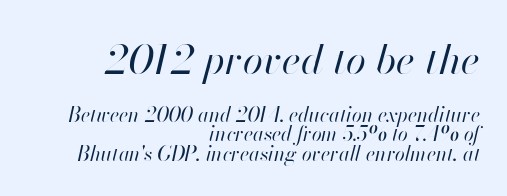
Look at the tracking — it's just the regular setting, nothing added. Posture: slanted. Heaviness? Minimal to ordinary, like unemphasized prose. Which of the two is more prominent by size? The first, at the top. Think of a printed novel: that variable character pitch is what you see here.
